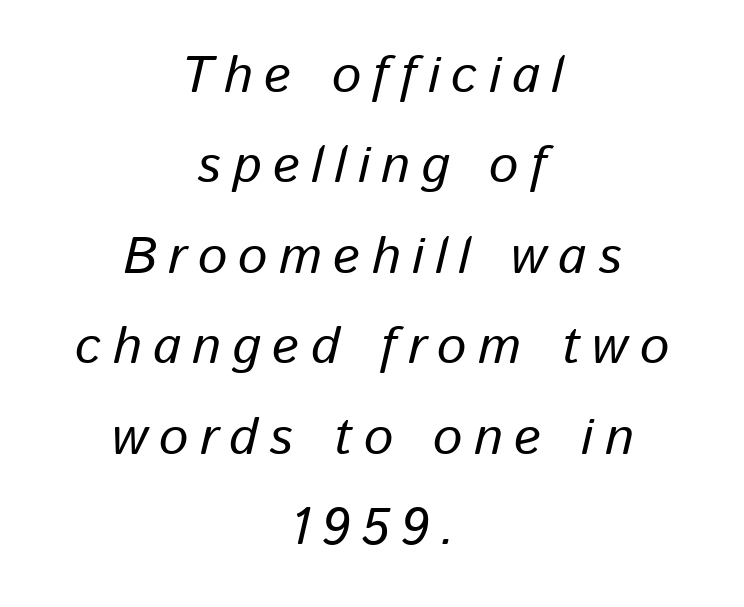
The image shows 52 px text type, italic (leaning right); set centered, line spacing 1.74x, unusually wide letter spacing (+0.22 em), not underlined; low stroke contrast and a medium x-height.
